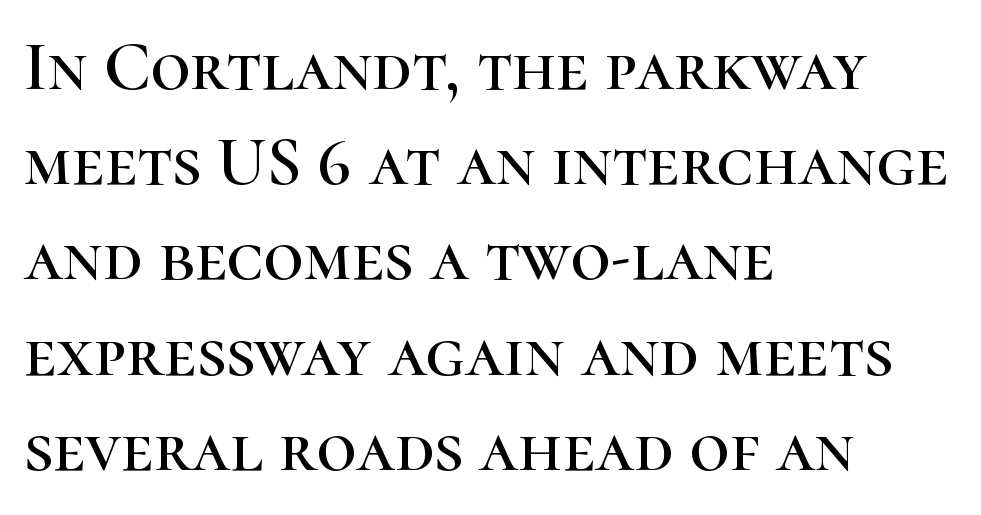
{"serif": "yes", "italic": "no", "width": "normal", "stroke_contrast": "high", "x_height": "medium", "monospaced": "no", "underline": "no", "align": "left", "line_spacing": "normal", "line_spacing_ratio": 1.36, "letter_spacing": "normal", "letter_spacing_em": 0.0, "glyph_px": 70}
